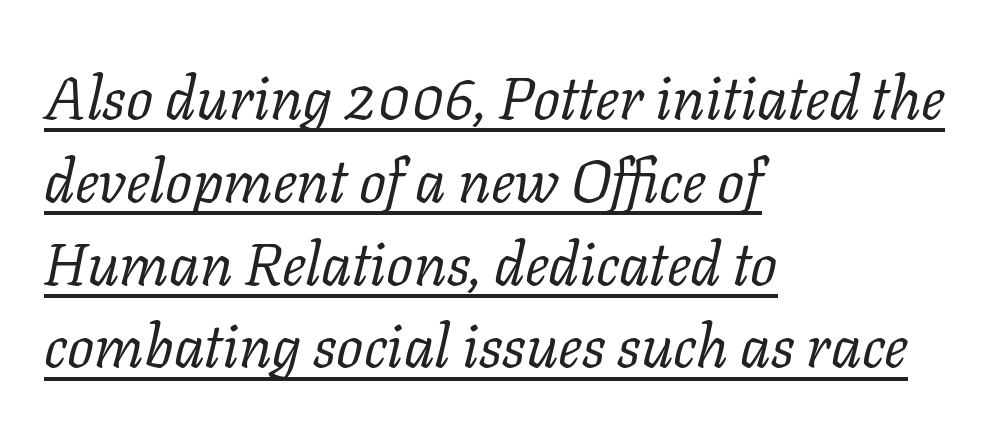
The face used here is proportionally spaced, like ordinary book or web type. Emphasis-style slanted type is in use. Is the letter spacing exaggerated? No — it looks like the ordinary default. Descenders here cross a horizontal rule under the line. Compared with typical paragraphs, the rows here are spaced about the same. Letters have the restrained weight of plain body copy at most.
